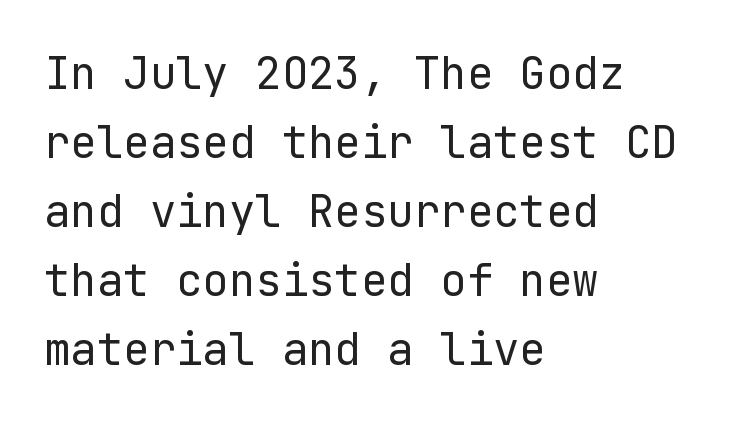
Q: Is the text bold? A: No.
Q: Is the text italic (slanted)? A: No, it is upright.
Q: Is the typeface a serif or a sans-serif typeface? A: Sans-serif.
Q: Is the text underlined? A: No.
Q: How is the paragraph aligned? A: Left-aligned.
Q: Is the spacing between letters normal or unusually wide? A: Normal.
Q: Is the spacing between lines tight, normal or loose? A: Normal.
Q: Width (condensed, normal, or wide)? A: Normal.
Q: Stroke contrast? A: Low.
Q: x-height? A: Medium.
